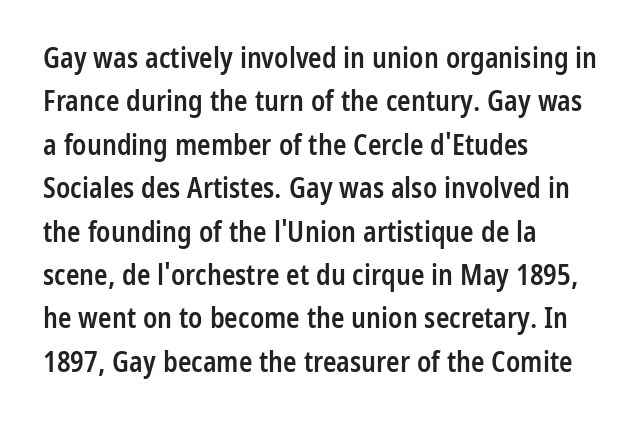
Leading: standard. This rendering employs a face without finishing strokes, i.e., a sans-serif. Its strokes are somewhat broadened, the hallmark of semibold type. Any mark beneath the type? The region is blank.
